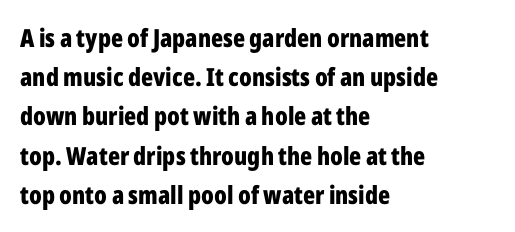
The image shows 25 px bold type, upright; set left-aligned, normal line spacing (1.57x), normal letter spacing, not underlined.
